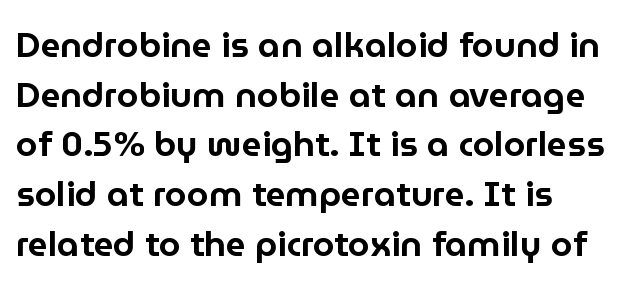
The image shows 35 px sans-serif type, upright; set normal line spacing (1.42x), normal letter spacing, not underlined; low stroke contrast and a medium x-height.
